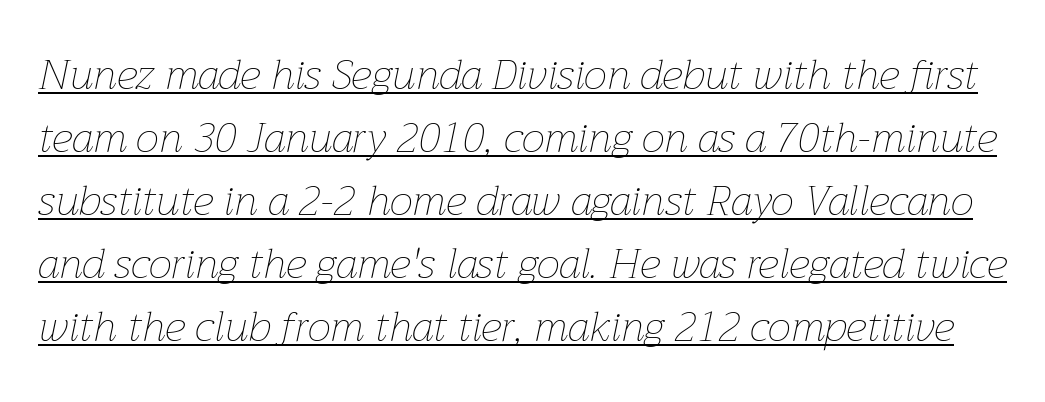
Q: Is the text bold? A: No.
Q: Is the text italic (slanted)? A: Yes, it leans right by about 12 degrees.
Q: Is the text underlined? A: Yes.
Q: Is the spacing between letters normal or unusually wide? A: Normal.
Q: Is the spacing between lines tight, normal or loose? A: Normal.
Q: Width (condensed, normal, or wide)? A: Normal.
Q: Stroke contrast? A: Low.
Q: x-height? A: Medium.
Q: Monospaced? A: No.
